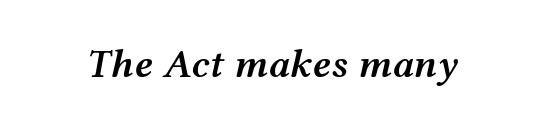
{"italic": "yes", "lean": "right", "slant_degrees": 12, "bold": "semi", "weight": "semibold", "width": "wide", "stroke_contrast": "medium", "x_height": "medium", "monospaced": "no", "underline": "no", "letter_spacing": "normal", "letter_spacing_em": 0.0, "glyph_px": 40}
